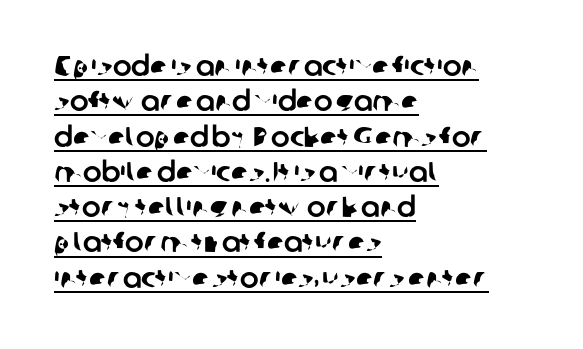
Q: Is the typeface a serif or a sans-serif typeface? A: Sans-serif.
Q: Is the text underlined? A: Yes.
Q: How is the paragraph aligned? A: Left-aligned.
Q: Is the spacing between letters normal or unusually wide? A: Normal.
Q: Is the spacing between lines tight, normal or loose? A: Normal.
Q: Width (condensed, normal, or wide)? A: Normal.
Q: Stroke contrast? A: Low.
Q: x-height? A: Medium.
Q: Monospaced? A: No.
